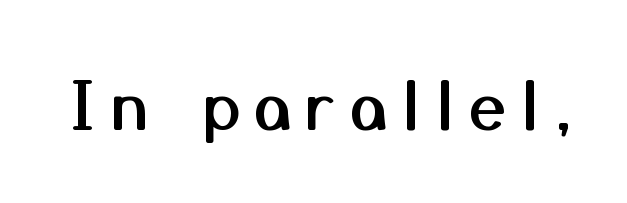
{"serif": "no", "italic": "no", "width": "normal", "stroke_contrast": "medium", "x_height": "medium", "monospaced": "no", "underline": "no", "letter_spacing": "wide", "letter_spacing_em": 0.21, "glyph_px": 66}
